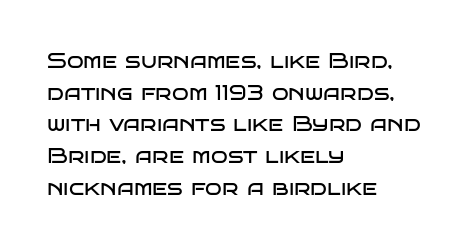
{"italic": "no", "bold": "no", "underline": "no", "align": "left", "line_spacing": "normal", "line_spacing_ratio": 1.44, "letter_spacing": "normal", "letter_spacing_em": 0.0, "glyph_px": 22}
